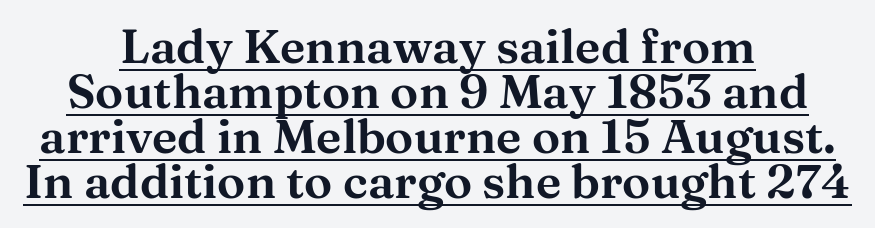
Q: Is the text italic (slanted)? A: No, it is upright.
Q: Is the typeface a serif or a sans-serif typeface? A: Serif.
Q: Is the text underlined? A: Yes.
Q: How is the paragraph aligned? A: Centered.
Q: Is the spacing between letters normal or unusually wide? A: Normal.
Q: Is the spacing between lines tight, normal or loose? A: Tight.
Q: Width (condensed, normal, or wide)? A: Wide.
Q: Stroke contrast? A: Medium.
Q: x-height? A: Medium.
Q: Monospaced? A: No.
